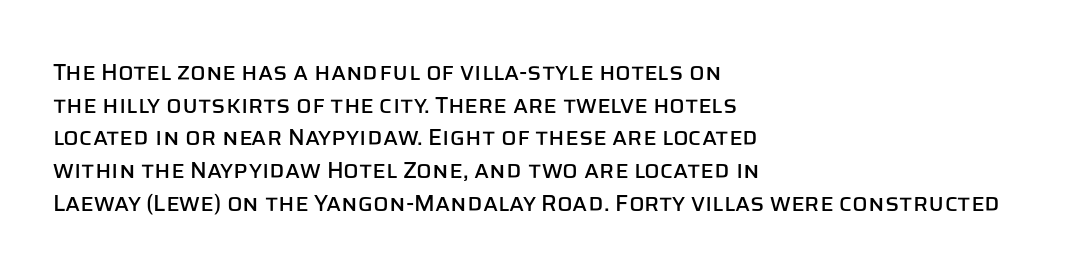
Q: Is the text italic (slanted)? A: No, it is upright.
Q: Is the text underlined? A: No.
Q: How is the paragraph aligned? A: Left-aligned.
Q: Is the spacing between letters normal or unusually wide? A: Normal.
Q: Is the spacing between lines tight, normal or loose? A: Normal.
